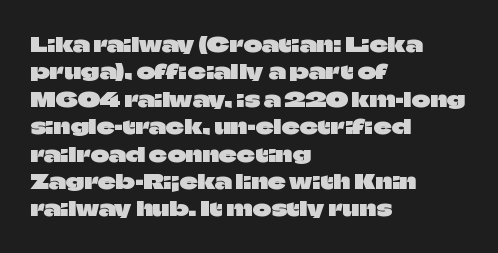
The image shows 20 px text type, upright; set left-aligned, normal line spacing (1.37x), normal letter spacing, not underlined.
